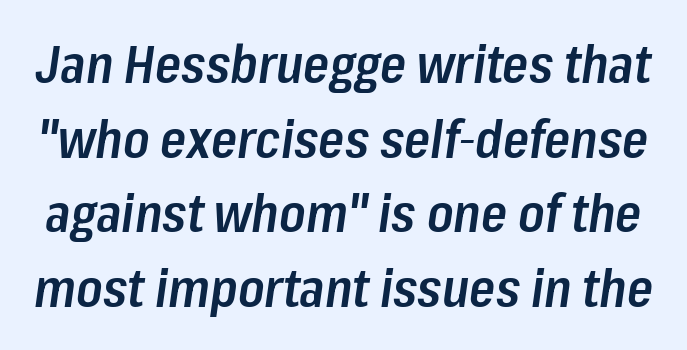
Rule under the text: the space is simply empty. The letterforms sit shoulder to shoulder at normal distance. Compared with typical paragraphs, the rows here are spaced about the same. These lines carry some extra weight — a demibold, not a full bold.
